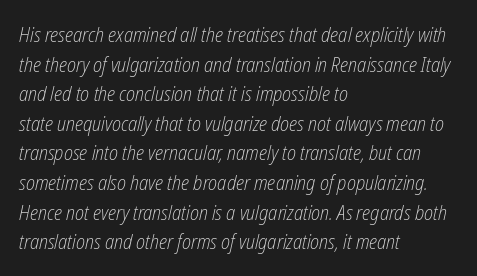
The image shows 21 px text type, italic (leaning right); set left-aligned, normal line spacing (1.41x), normal letter spacing, not underlined.
